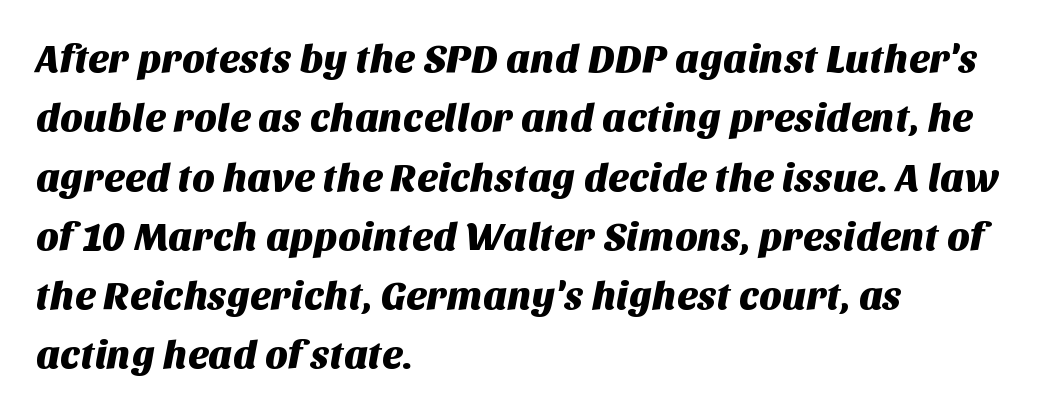
Q: Is the typeface a serif or a sans-serif typeface? A: Sans-serif.
Q: Is the text underlined? A: No.
Q: How is the paragraph aligned? A: Left-aligned.
Q: Is the spacing between letters normal or unusually wide? A: Normal.
Q: Is the spacing between lines tight, normal or loose? A: Normal.
Q: Width (condensed, normal, or wide)? A: Normal.
Q: Stroke contrast? A: Medium.
Q: x-height? A: Large.
Q: Monospaced? A: No.
